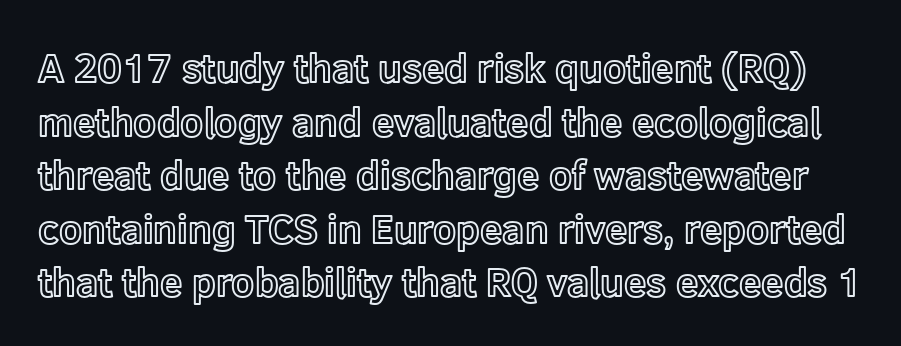
{"italic": "no", "width": "normal", "x_height": "medium", "monospaced": "no", "underline": "no", "line_spacing": "normal", "line_spacing_ratio": 1.34, "letter_spacing": "normal", "letter_spacing_em": 0.0, "glyph_px": 40}
